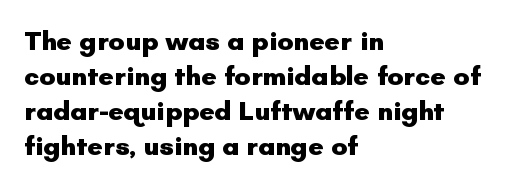
Q: Is the text bold? A: Yes.
Q: Is the text italic (slanted)? A: No, it is upright.
Q: Is the text underlined? A: No.
Q: How is the paragraph aligned? A: Left-aligned.
Q: Is the spacing between letters normal or unusually wide? A: Normal.
Q: Is the spacing between lines tight, normal or loose? A: Normal.
